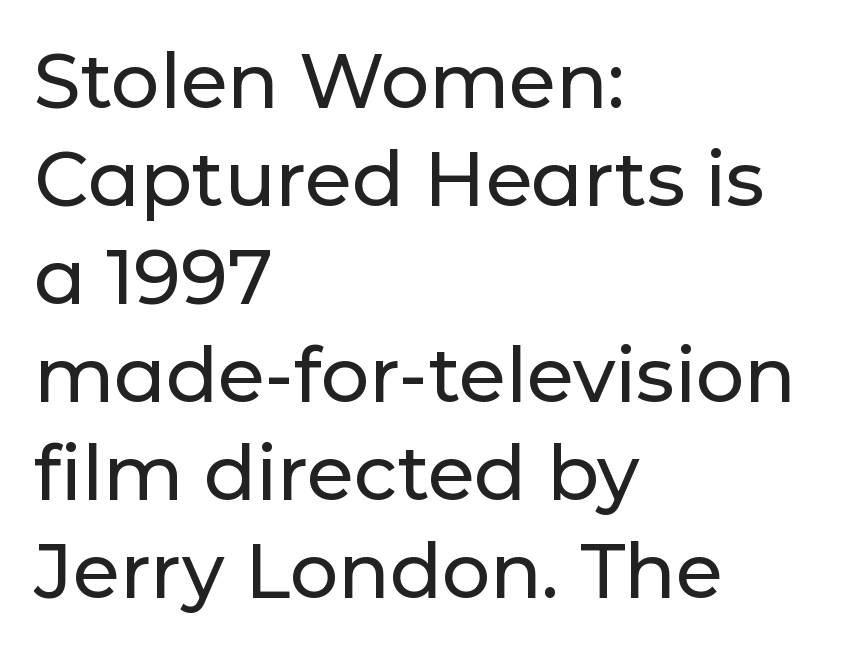
Q: Is the text italic (slanted)? A: No, it is upright.
Q: Is the typeface a serif or a sans-serif typeface? A: Sans-serif.
Q: Is the text underlined? A: No.
Q: How is the paragraph aligned? A: Left-aligned.
Q: Is the spacing between letters normal or unusually wide? A: Normal.
Q: Is the spacing between lines tight, normal or loose? A: Normal.
Q: Width (condensed, normal, or wide)? A: Normal.
Q: Stroke contrast? A: Low.
Q: x-height? A: Medium.
Q: Monospaced? A: No.
